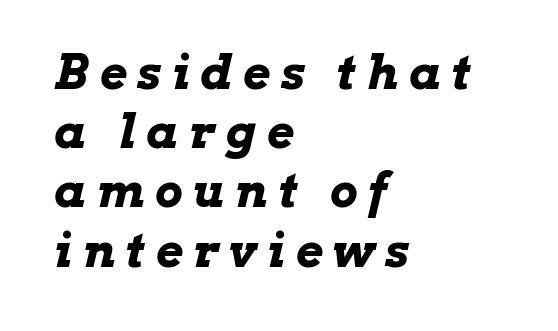
The image shows 47 px bold, wide type, italic (leaning right); set left-aligned, normal line spacing (1.26x), unusually wide letter spacing (+0.23 em), not underlined; low stroke contrast and a medium x-height.
